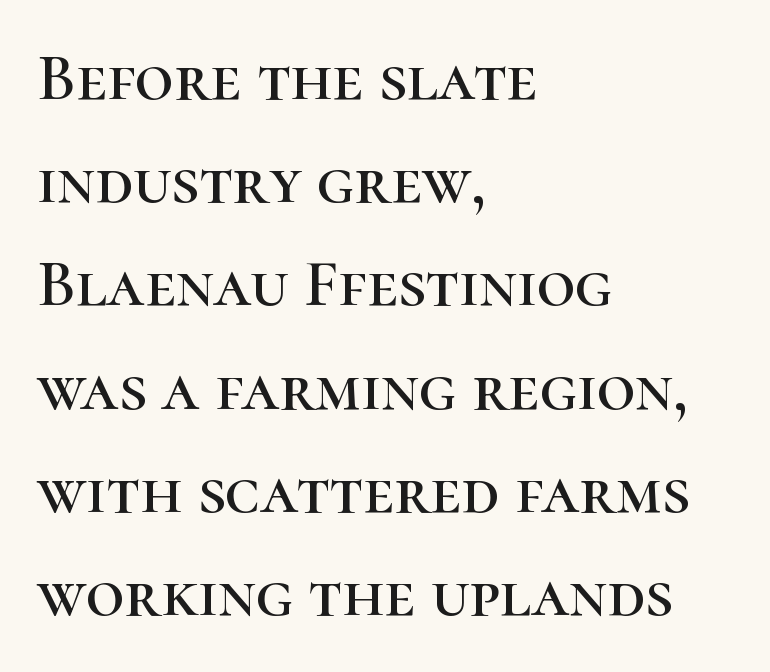
Q: Is the text italic (slanted)? A: No, it is upright.
Q: Is the typeface a serif or a sans-serif typeface? A: Serif.
Q: Is the text underlined? A: No.
Q: How is the paragraph aligned? A: Left-aligned.
Q: Is the spacing between letters normal or unusually wide? A: Normal.
Q: Is the spacing between lines tight, normal or loose? A: Normal.
Q: Width (condensed, normal, or wide)? A: Normal.
Q: Stroke contrast? A: High.
Q: x-height? A: Medium.
Q: Monospaced? A: No.
